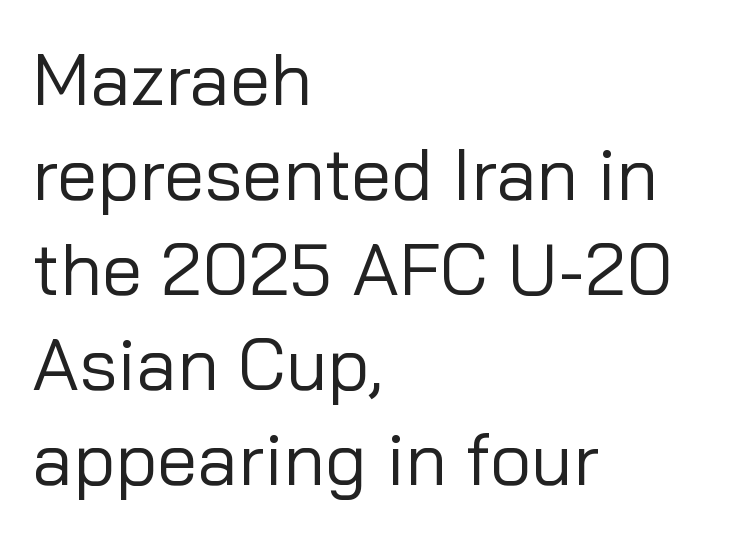
Heaviness? Minimal to ordinary, like unemphasized prose. Short note: letters normally spaced. Proportional: the letters do not fall into vertical columns. Are there feet on the stems? There aren't — it's a sans. Line beginnings align vertically; line endings do not.
